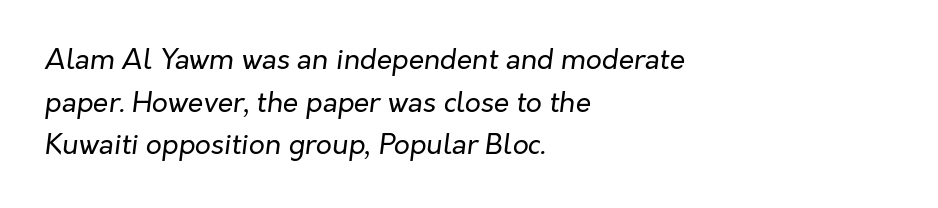
Q: Is the text bold? A: No.
Q: Is the text italic (slanted)? A: Yes, it leans right by about 7 degrees.
Q: Is the text underlined? A: No.
Q: How is the paragraph aligned? A: Left-aligned.
Q: Is the spacing between letters normal or unusually wide? A: Normal.
Q: Is the spacing between lines tight, normal or loose? A: Normal.
Q: Width (condensed, normal, or wide)? A: Normal.
Q: Stroke contrast? A: Low.
Q: x-height? A: Medium.
Q: Monospaced? A: No.
